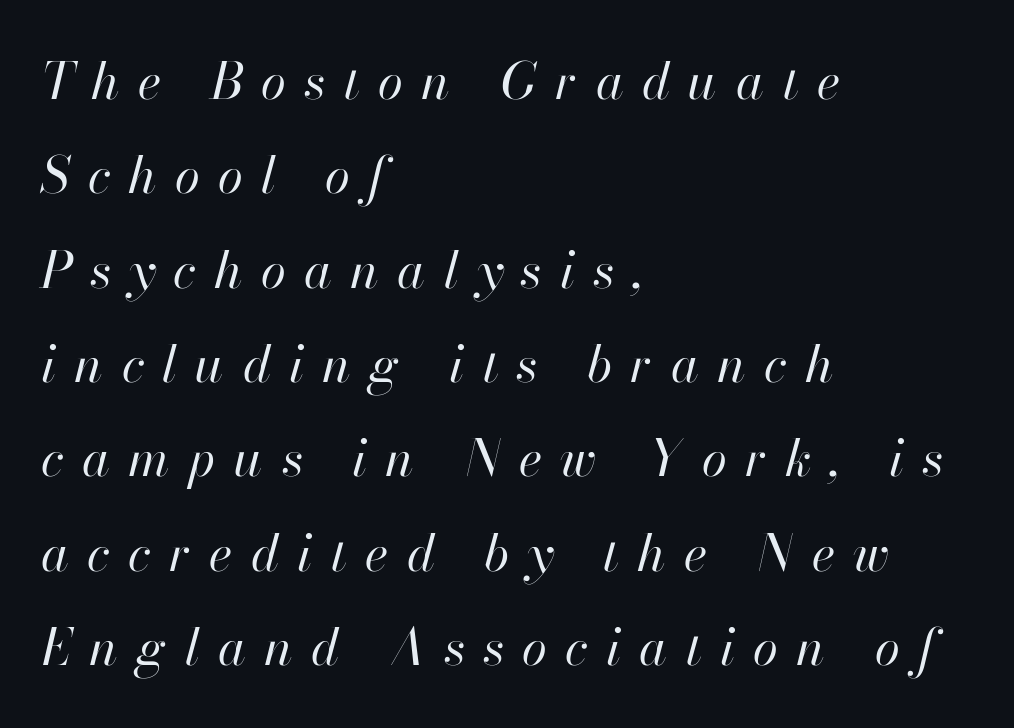
{"italic": "yes", "lean": "right", "slant_degrees": 13, "bold": "no", "weight": "regular", "width": "normal", "stroke_contrast": "high", "x_height": "small", "monospaced": "no", "underline": "no", "align": "left", "line_spacing_ratio": 1.85, "letter_spacing": "wide", "letter_spacing_em": 0.36, "glyph_px": 51}
